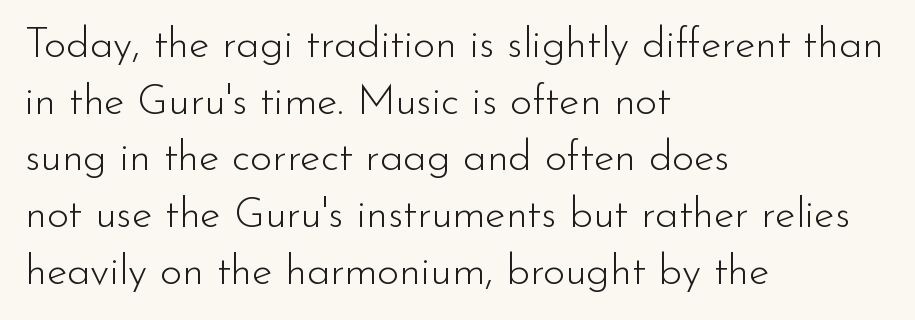
The image shows 42 px light sans-serif type, upright; set left-aligned, normal line spacing (1.35x), normal letter spacing, not underlined; low stroke contrast and a small x-height.
